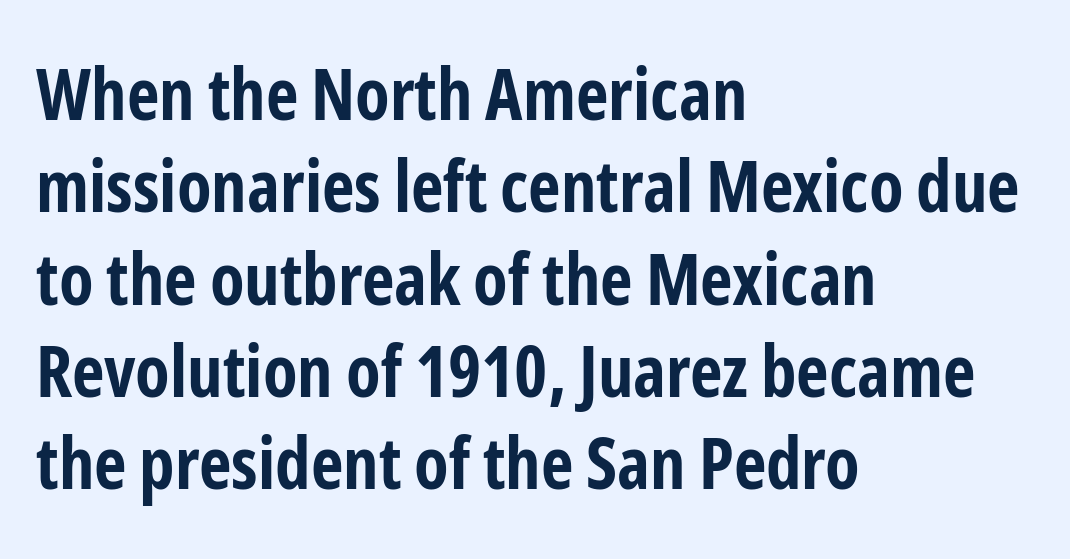
Every row of glyphs begins at an identical x-position on the left. Designer's note — italics off, roman on. Look at the bottom of the vertical strokes: they stop flat, with no serifs. The designer left line spacing at the default.
